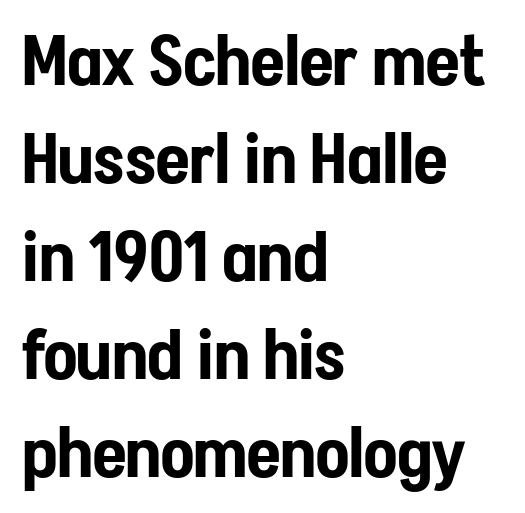
This rendering features lettering with no underline. Posture: vertical. Here the glyphs are tracked normally, forming tight word shapes. Layout note: lines flush left.
